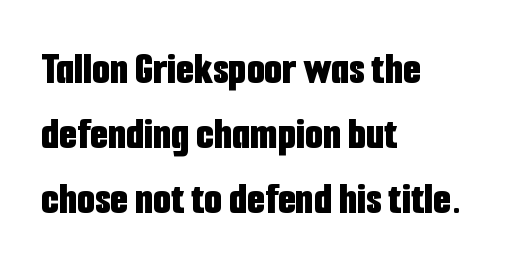
{"serif": "no", "italic": "no", "bold": "yes", "weight": "bold", "width": "condensed", "stroke_contrast": "low", "x_height": "medium", "monospaced": "no", "underline": "no", "align": "left", "line_spacing": "normal", "line_spacing_ratio": 1.41, "letter_spacing": "normal", "letter_spacing_em": 0.0, "glyph_px": 46}
